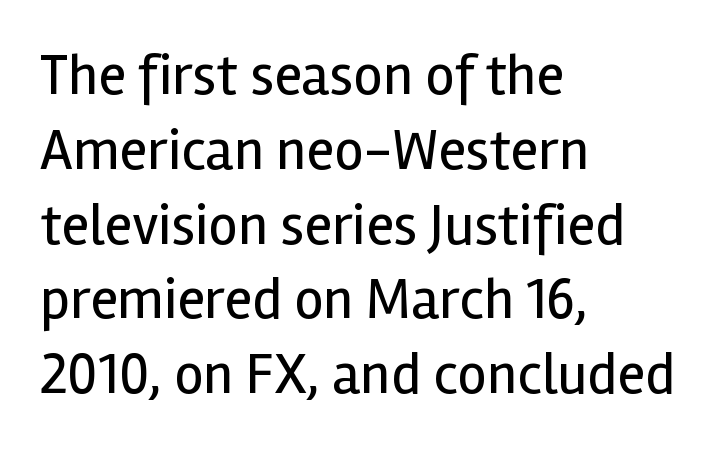
Q: Is the text bold? A: No.
Q: Is the text italic (slanted)? A: No, it is upright.
Q: Is the typeface a serif or a sans-serif typeface? A: Sans-serif.
Q: Is the text underlined? A: No.
Q: How is the paragraph aligned? A: Left-aligned.
Q: Is the spacing between letters normal or unusually wide? A: Normal.
Q: Is the spacing between lines tight, normal or loose? A: Normal.
Q: Width (condensed, normal, or wide)? A: Normal.
Q: x-height? A: Medium.
Q: Monospaced? A: No.
